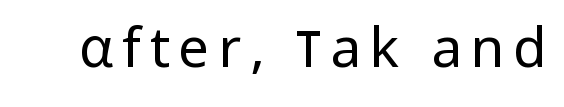
{"serif": "no", "italic": "no", "bold": "no", "weight": "regular", "width": "normal", "stroke_contrast": "low", "x_height": "medium", "monospaced": "no", "underline": "no", "glyph_px": 55}
